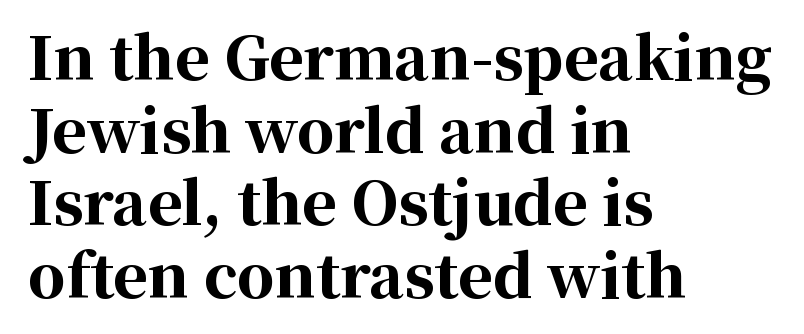
Q: Is the text bold? A: Yes.
Q: Is the text italic (slanted)? A: No, it is upright.
Q: Is the typeface a serif or a sans-serif typeface? A: Serif.
Q: Is the text underlined? A: No.
Q: How is the paragraph aligned? A: Left-aligned.
Q: Is the spacing between letters normal or unusually wide? A: Normal.
Q: Width (condensed, normal, or wide)? A: Normal.
Q: Stroke contrast? A: High.
Q: x-height? A: Medium.
Q: Monospaced? A: No.
